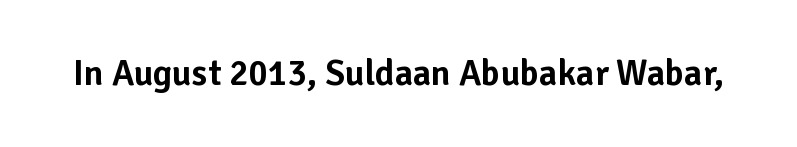
You could not count columns in this text — the font is proportionally spaced. This is roman type, the default non-slanted kind. Short note: letters normally spaced. Clear beneath every line of the passage. Font category for this specimen: sans-serif.
